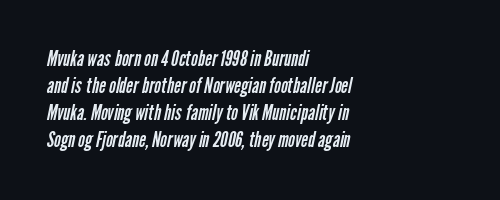
Q: Is the text bold? A: No.
Q: Is the text underlined? A: No.
Q: How is the paragraph aligned? A: Left-aligned.
Q: Is the spacing between letters normal or unusually wide? A: Normal.
Q: Is the spacing between lines tight, normal or loose? A: Normal.
